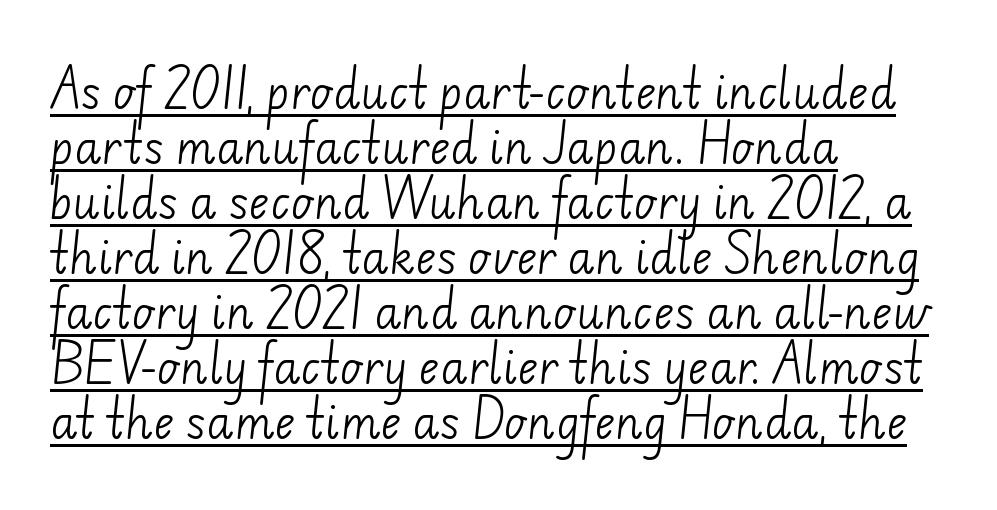
The image shows 44 px light sans-serif type; set left-aligned, normal line spacing (1.25x), normal letter spacing, underlined; low stroke contrast and a small x-height.
